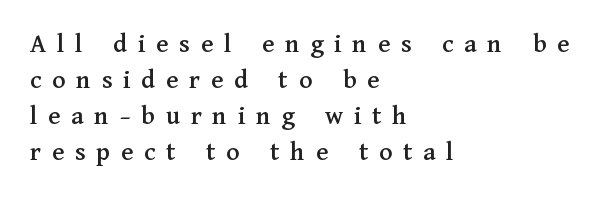
In terms of leading, this rendering sits right in the middle. Does the copy run flush right? No — it runs flush left. Beneath every word, the page is bare. Rendered with straight, roman letterforms. The horizontal fit of the characters is loose and conspicuously gappy.
